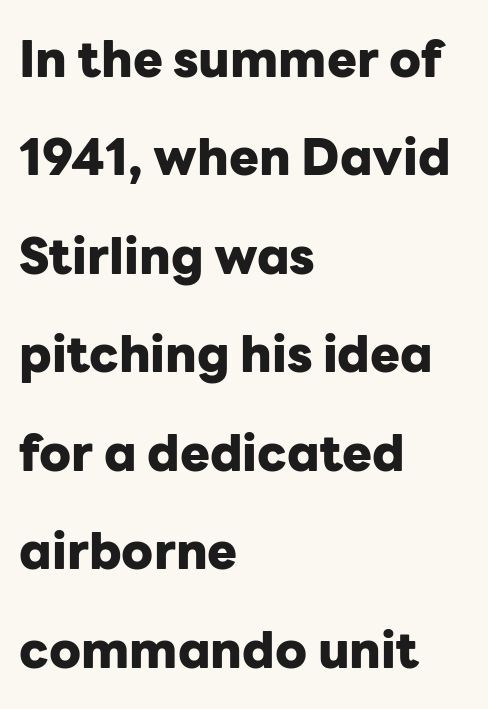
The face used here has the dense, thick strokes of a bold. Regarding serifs, this sample does without them. It's the straight-up-and-down kind of type. Characters follow at the spacing the type designer built in.
